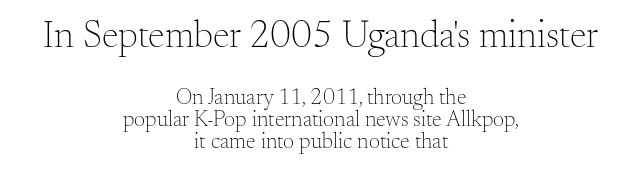
{"serif": "yes", "italic": "no", "bold": "no", "weight": "light", "width": "normal", "stroke_contrast": "medium", "x_height": "small", "monospaced": "no", "underline": "no", "align": "center", "line_spacing": "tight", "line_spacing_ratio": 1.0, "letter_spacing": "normal", "letter_spacing_em": 0.0, "larger_block": "first", "size_ratio": 1.73, "glyph_px": 38}
